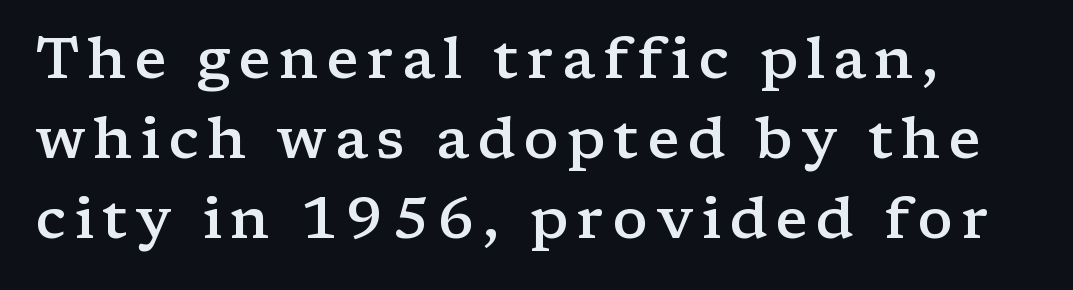
Has an underline been added? It has not. I'd call this a serif setting — the letters wear small feet. Every stem runs plumb, perpendicular to the baseline. Students, this is semibold: more ink than regular, less than bold.
